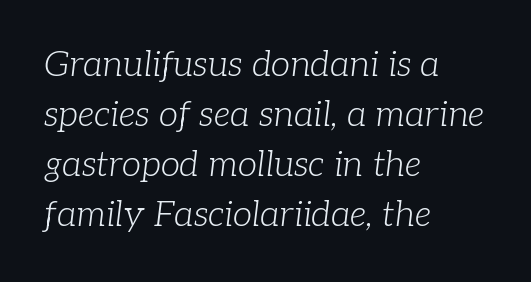
Q: Is the text bold? A: No.
Q: Is the text italic (slanted)? A: Yes, it leans right by about 7 degrees.
Q: Is the typeface a serif or a sans-serif typeface? A: Serif.
Q: Is the text underlined? A: No.
Q: How is the paragraph aligned? A: Left-aligned.
Q: Is the spacing between letters normal or unusually wide? A: Normal.
Q: Is the spacing between lines tight, normal or loose? A: Normal.
Q: Width (condensed, normal, or wide)? A: Normal.
Q: Stroke contrast? A: Low.
Q: x-height? A: Medium.
Q: Monospaced? A: No.
